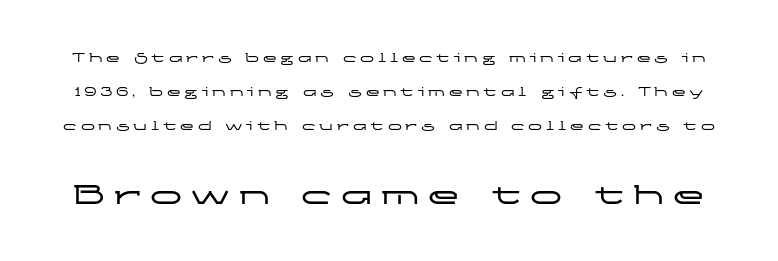
Type without underlining. These lines were composed using upright roman letters. Leading is clearly above the norm, producing a sparse column. These lines have a slow, spaced-out rhythm from letter to letter.
